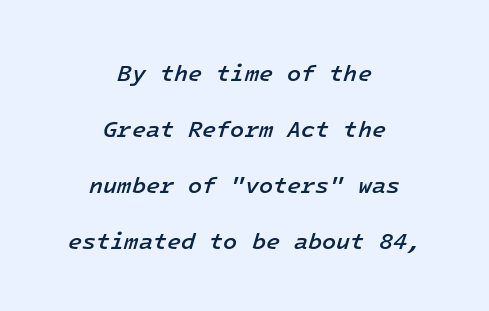
Q: Is the text bold? A: Semi-bold.
Q: Is the text italic (slanted)? A: Yes, it leans right by about 16 degrees.
Q: Is the text underlined? A: No.
Q: How is the paragraph aligned? A: Centered.
Q: Is the spacing between letters normal or unusually wide? A: Normal.
Q: Is the spacing between lines tight, normal or loose? A: Loose.
